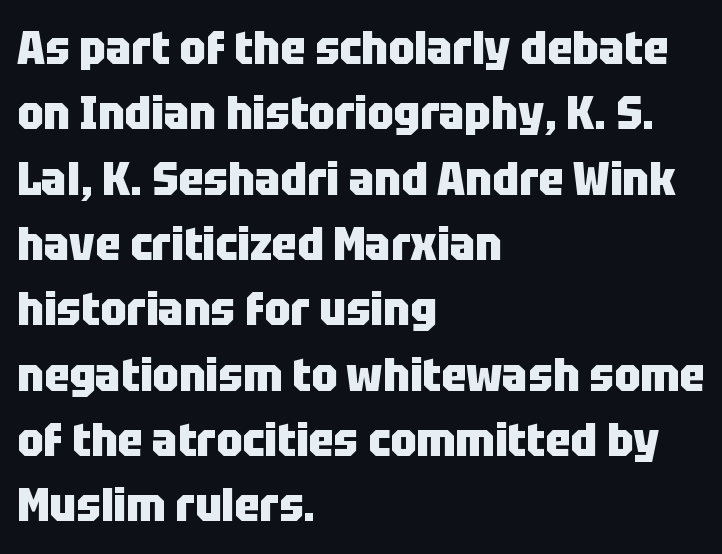
Style check: upright. Each letter's strokes conclude bluntly, with no projecting serifs. This block has exactly the height ordinary leading produces. Looks like regular typesetting: each glyph gets only the width it needs.
